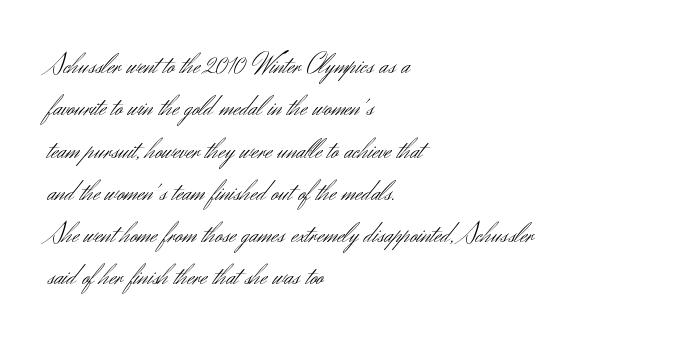
The space between consecutive lines is moderate. Is this a fixed-width face? No — the glyphs have proportional, varying widths. The letterforms sit shoulder to shoulder at normal distance.
